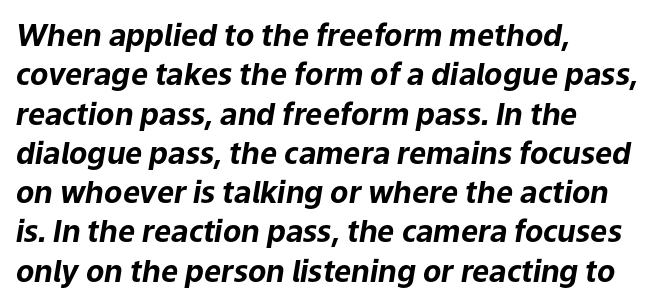
The image shows 30 px bold type, italic (leaning right); set left-aligned, normal line spacing (1.31x), normal letter spacing, not underlined; low stroke contrast and a medium x-height.
